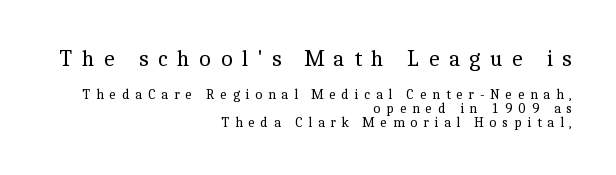
The image shows 23 px text type, upright; set right-aligned, tight line spacing (0.99x), unusually wide letter spacing (+0.4 em), not underlined; the first (top) block is 1.64x larger.
